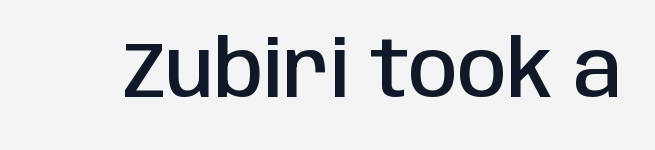
Posture: upright roman. Weight: semibold (demi). The area under the type is left untouched. Is this a sans? Yes — the strokes have no serifs. Between one letter and the next there's only the usual sliver of space. Note the varied advance widths — an 'i' is clearly narrower than an 'm'.
